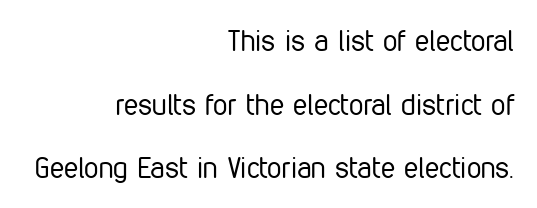
A bare baseline throughout the passage. Looks like regular typesetting: each glyph gets only the width it needs. The weight tops out at a normal text grade. Observe the ordinary spacing: letters are neighbours, not strangers. A great deal of white space separates one row of letters from the next.
